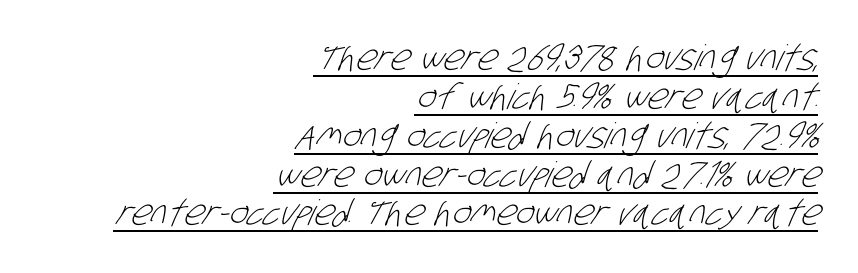
{"serif": "no", "bold": "no", "weight": "light", "width": "condensed", "stroke_contrast": "low", "x_height": "large", "monospaced": "no", "underline": "yes", "align": "right", "line_spacing": "tight", "line_spacing_ratio": 1.11, "letter_spacing": "normal", "letter_spacing_em": 0.0, "glyph_px": 35}
